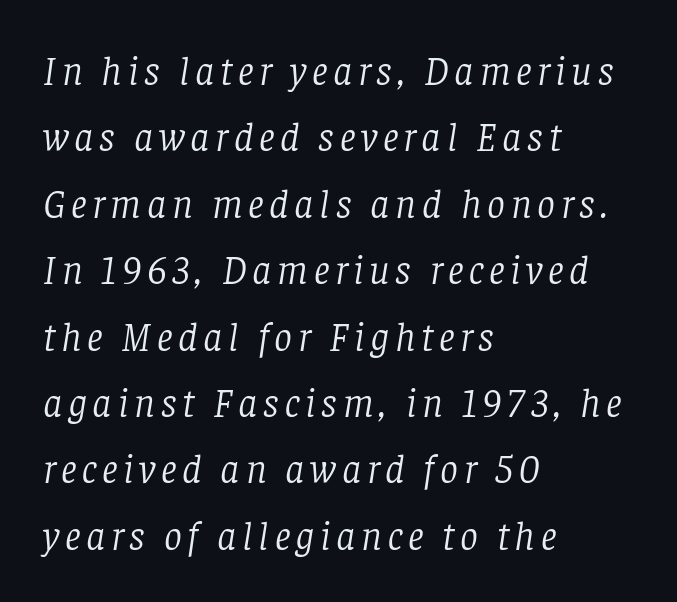
The image shows 40 px light serif type, italic (leaning right); set left-aligned, normal line spacing (1.66x), not underlined; low stroke contrast and a large x-height.
